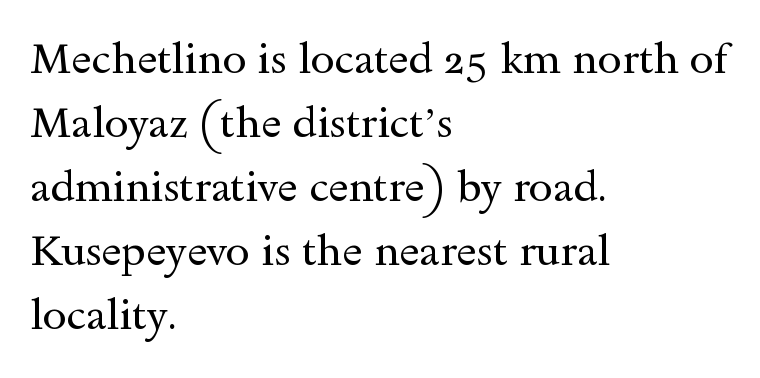
In terms of posture, this sample is upright. Unlike a clean sans, this face finishes its strokes with serifs. The font sits on the lighter half of the weight spectrum, regular included. The rag falls on the right side of this text block. The line-height multiplier appears to be the usual default.
